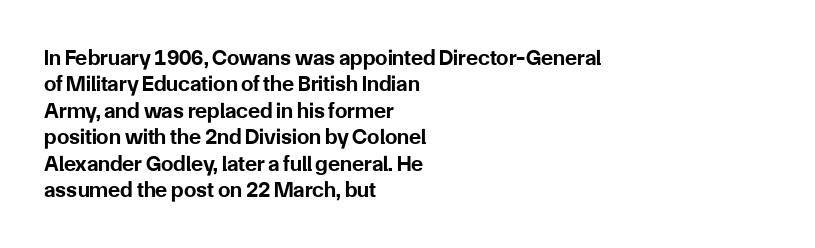
{"italic": "no", "bold": "yes", "underline": "no", "align": "left", "line_spacing_ratio": 1.2, "letter_spacing": "normal", "letter_spacing_em": 0.0, "glyph_px": 22}
